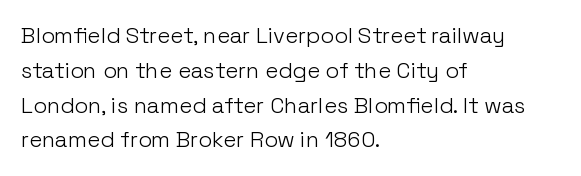
{"italic": "no", "bold": "no", "underline": "no", "align": "left", "line_spacing": "normal", "line_spacing_ratio": 1.58, "letter_spacing": "normal", "letter_spacing_em": 0.0, "glyph_px": 22}
